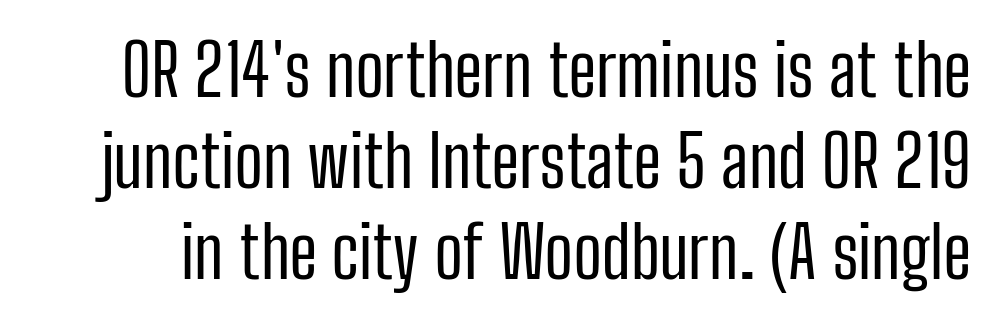
Q: Is the text bold? A: No.
Q: Is the text italic (slanted)? A: No, it is upright.
Q: Is the typeface a serif or a sans-serif typeface? A: Sans-serif.
Q: Is the text underlined? A: No.
Q: Is the spacing between letters normal or unusually wide? A: Normal.
Q: Is the spacing between lines tight, normal or loose? A: Normal.
Q: Width (condensed, normal, or wide)? A: Condensed.
Q: Stroke contrast? A: Low.
Q: x-height? A: Medium.
Q: Monospaced? A: No.
